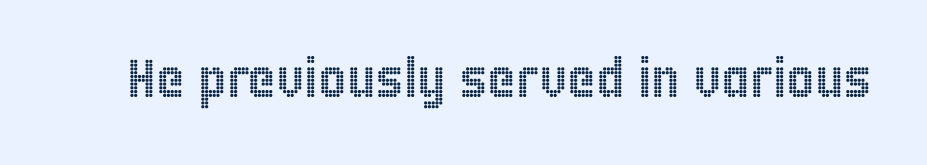
The image shows 54 px condensed type, upright; set normal letter spacing, not underlined; a large x-height.
